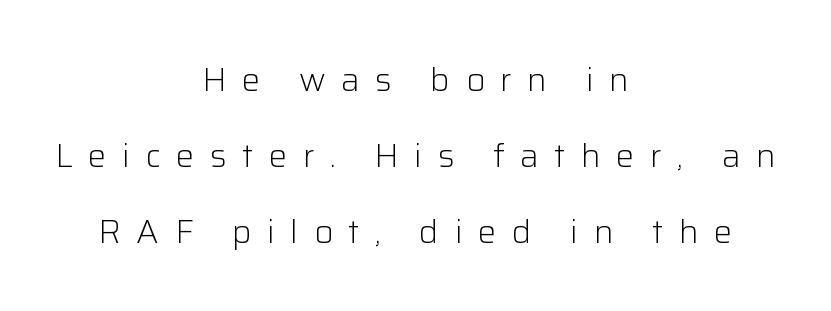
Is the block centered? Yes — each line is placed symmetrically about the middle. Short note: letters widely spaced. Are there feet on the stems? There aren't — it's a sans. Each new line begins a long way beneath the previous one.
